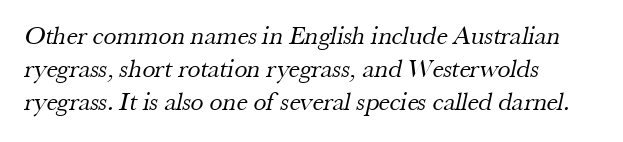
Q: Is the text bold? A: No.
Q: Is the text underlined? A: No.
Q: How is the paragraph aligned? A: Left-aligned.
Q: Is the spacing between letters normal or unusually wide? A: Normal.
Q: Is the spacing between lines tight, normal or loose? A: Normal.
